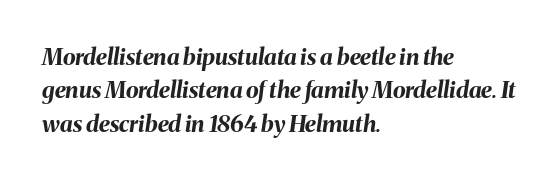
{"italic": "yes", "lean": "right", "slant_degrees": 8, "bold": "yes", "underline": "no", "align": "left", "line_spacing": "normal", "line_spacing_ratio": 1.45, "letter_spacing": "normal", "letter_spacing_em": 0.0, "glyph_px": 23}
